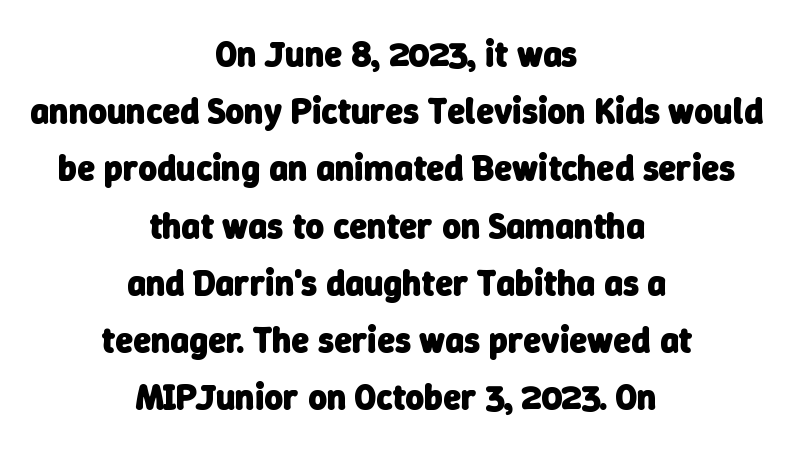
{"serif": "no", "bold": "yes", "weight": "heavy", "width": "normal", "stroke_contrast": "low", "x_height": "medium", "monospaced": "no", "underline": "no", "align": "center", "line_spacing": "normal", "line_spacing_ratio": 1.59, "letter_spacing": "normal", "letter_spacing_em": 0.0, "glyph_px": 36}
